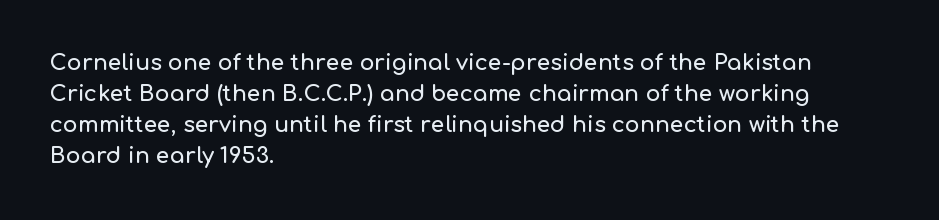
Q: Is the text italic (slanted)? A: No, it is upright.
Q: Is the text underlined? A: No.
Q: How is the paragraph aligned? A: Left-aligned.
Q: Is the spacing between letters normal or unusually wide? A: Normal.
Q: Is the spacing between lines tight, normal or loose? A: Normal.
